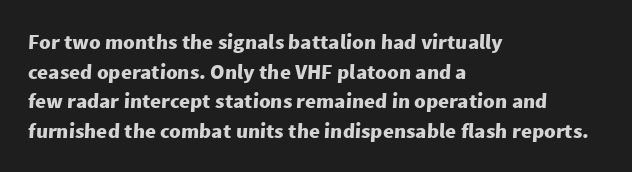
Q: Is the text bold? A: Yes.
Q: Is the text underlined? A: No.
Q: How is the paragraph aligned? A: Left-aligned.
Q: Is the spacing between letters normal or unusually wide? A: Normal.
Q: Is the spacing between lines tight, normal or loose? A: Normal.
